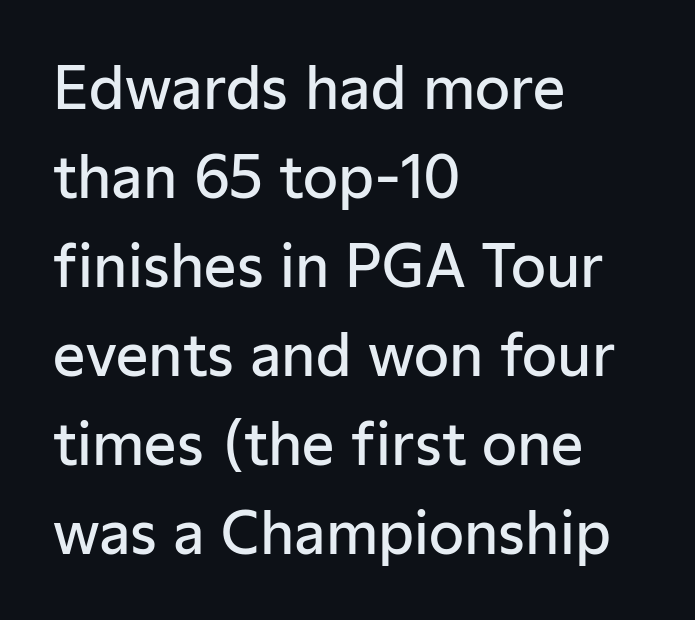
{"serif": "no", "italic": "no", "bold": "semi", "weight": "semibold", "width": "normal", "stroke_contrast": "low", "x_height": "medium", "monospaced": "no", "underline": "no", "align": "left", "line_spacing": "normal", "line_spacing_ratio": 1.56, "letter_spacing": "normal", "letter_spacing_em": 0.0, "glyph_px": 57}
